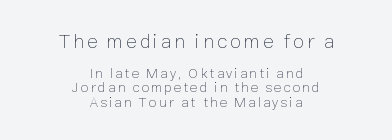
The image shows 20 px text type, upright; set centered, tight line spacing (1.04x), not underlined; the first (top) block is 1.43x larger.
